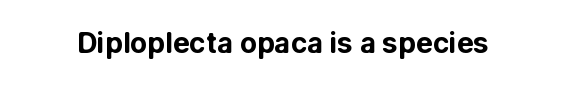
{"serif": "no", "italic": "no", "bold": "yes", "weight": "bold", "width": "normal", "stroke_contrast": "low", "x_height": "medium", "monospaced": "no", "underline": "no", "letter_spacing": "normal", "letter_spacing_em": 0.0, "glyph_px": 28}
